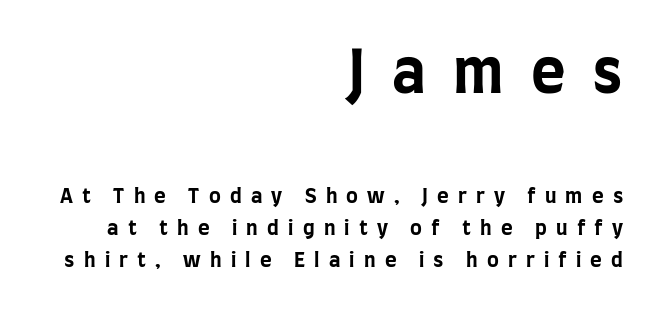
The image shows 59 px bold, condensed sans-serif type, upright; set right-aligned, normal line spacing (1.6x), unusually wide letter spacing (+0.46 em), not underlined; the first (top) block is 2.95x larger; low stroke contrast and a large x-height.
